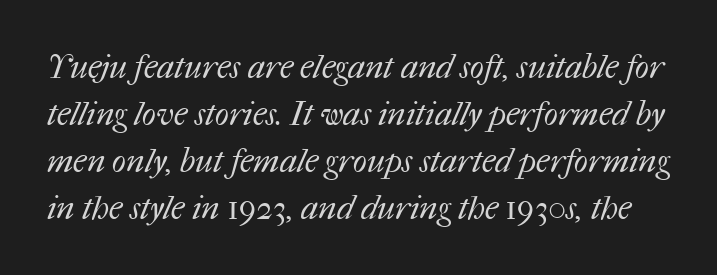
The image shows 33 px regular-weight type; set normal line spacing (1.42x), normal letter spacing, not underlined; medium stroke contrast and a medium x-height.
